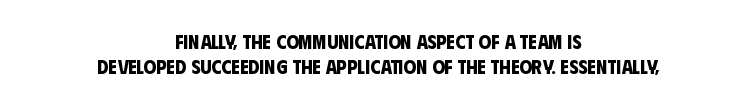
{"bold": "yes", "underline": "no", "align": "center", "line_spacing_ratio": 1.24, "letter_spacing": "normal", "letter_spacing_em": 0.0, "glyph_px": 20}
